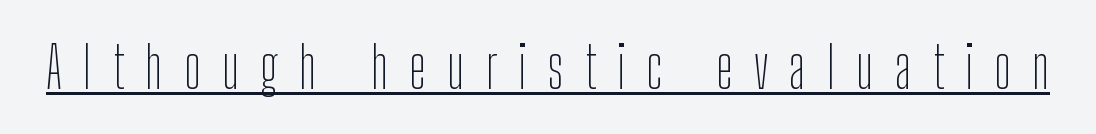
{"serif": "no", "italic": "no", "bold": "no", "weight": "thin", "width": "condensed", "stroke_contrast": "low", "x_height": "medium", "monospaced": "no", "underline": "yes", "letter_spacing": "wide", "letter_spacing_em": 0.37, "glyph_px": 57}
